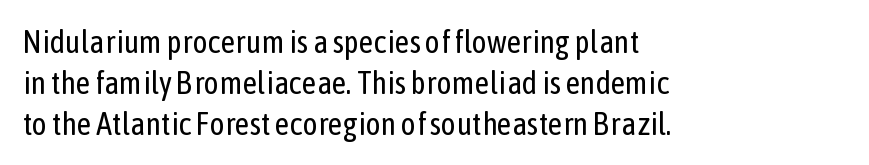
Q: Is the text bold? A: No.
Q: Is the text italic (slanted)? A: No, it is upright.
Q: Is the typeface a serif or a sans-serif typeface? A: Sans-serif.
Q: Is the text underlined? A: No.
Q: How is the paragraph aligned? A: Left-aligned.
Q: Is the spacing between letters normal or unusually wide? A: Normal.
Q: Is the spacing between lines tight, normal or loose? A: Normal.
Q: Width (condensed, normal, or wide)? A: Condensed.
Q: Stroke contrast? A: Low.
Q: x-height? A: Medium.
Q: Monospaced? A: No.
